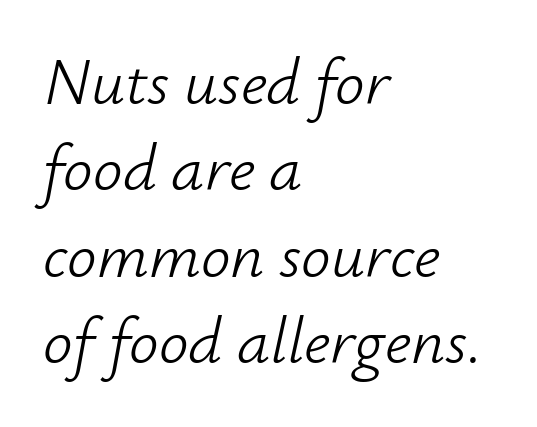
A normal amount of white space separates one row of letters from the next. Caption: standard tracking, unaltered. If you drew a ruler down the left edge, every line would touch it. Note the varied advance widths — an 'i' is clearly narrower than an 'm'. If you drew a line through each stem, it would be angled.
